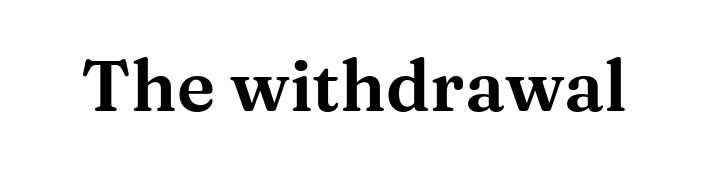
Q: Is the text italic (slanted)? A: No, it is upright.
Q: Is the typeface a serif or a sans-serif typeface? A: Serif.
Q: Is the text underlined? A: No.
Q: Is the spacing between letters normal or unusually wide? A: Normal.
Q: Width (condensed, normal, or wide)? A: Wide.
Q: Stroke contrast? A: Medium.
Q: x-height? A: Medium.
Q: Monospaced? A: No.
